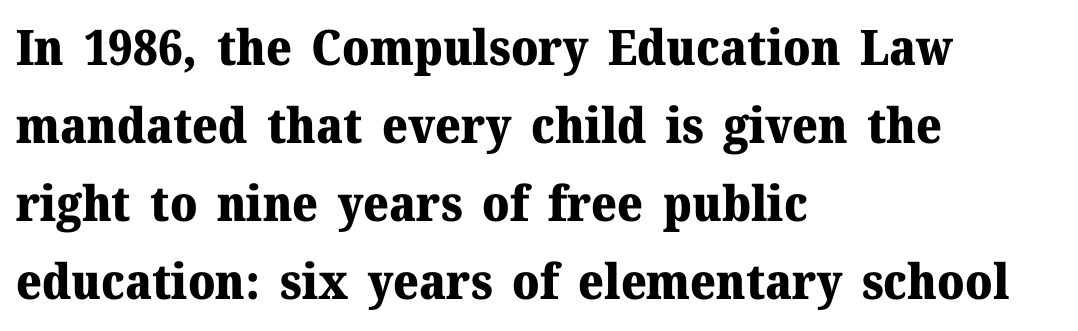
Varying glyph widths throughout — classic text-font behaviour. Font category for this specimen: serif. The zone under the glyphs is completely vacant. Upright lettering throughout. Each line starts at the same left margin while the right side varies. Summary of weight: heavy, a full bold.
